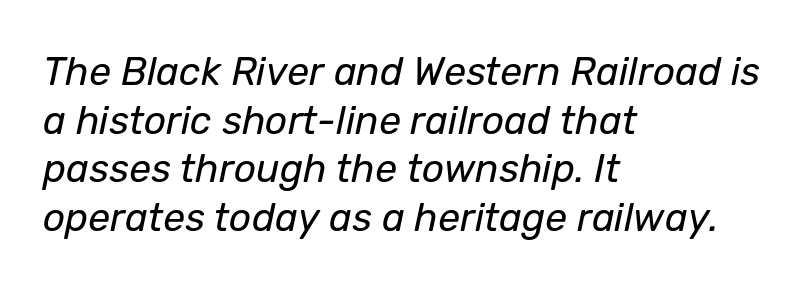
The image shows 39 px regular-weight type, italic (leaning right); set left-aligned, normal line spacing (1.25x), normal letter spacing, not underlined; low stroke contrast and a medium x-height.
